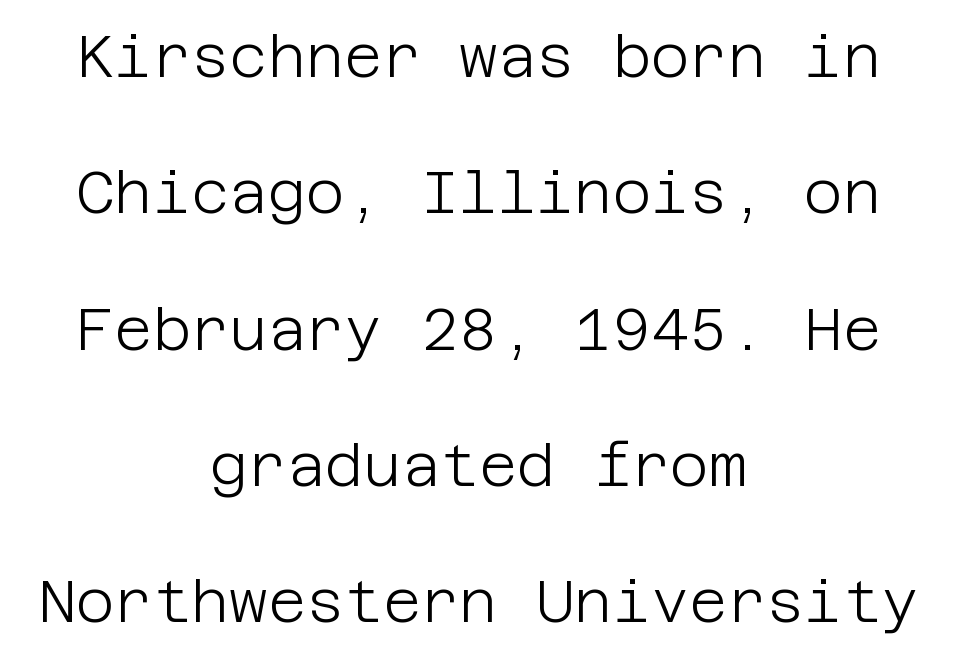
The weight would be labelled regular, book, light, or lighter still. This rendering employs a face without finishing strokes, i.e., a sans-serif. Summary of vertical rhythm: relaxed, with wide interline spacing. The type is set solid horizontally, with unmodified tracking.
